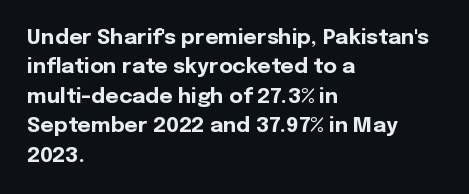
The image shows 21 px bold type, upright; set left-aligned, normal line spacing (1.4x), normal letter spacing, not underlined.
